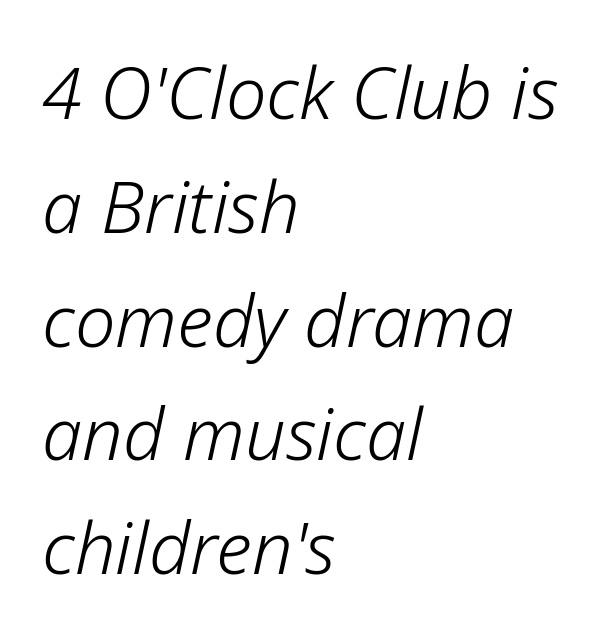
Proportional: the letters do not fall into vertical columns. A classic flush-left, rag-right setting is used for this passage. Baseline-to-baseline distance is the conventional proportion of letter height. Check the space under the baseline: it is left empty. Inter-character spacing is left at the font's built-in metrics.
